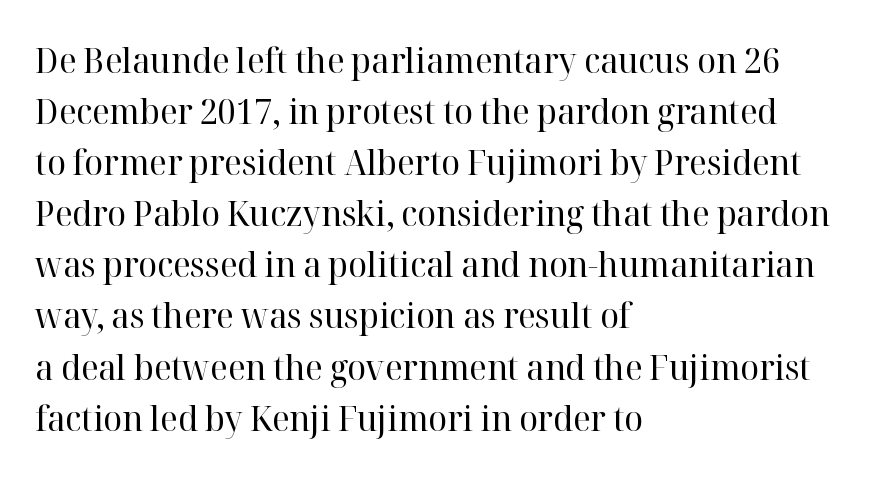
The text was rendered using a seriffed face with decorative stroke endings. Ascenders rise straight up at ninety degrees. Decoration check: the copy has no underline. The rendering uses natural spacing where letterforms have individual widths.
